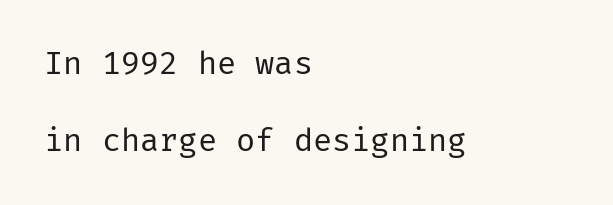
Quick note: not italic, upright. Nothing sits at the stroke ends, so this counts as sans-serif. Underline: absent. The text block is weighted toward the left margin, trailing off unevenly rightward.
